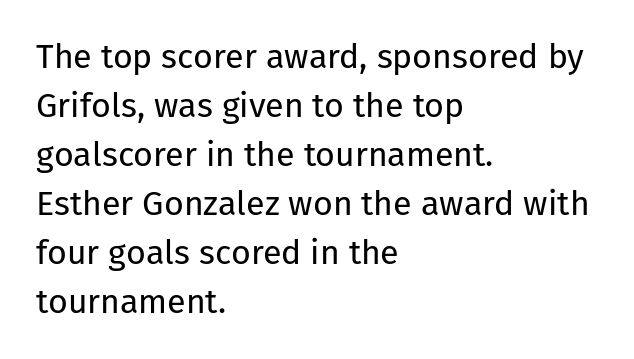
The image shows 34 px regular-weight sans-serif type, upright; set left-aligned, normal line spacing (1.44x), normal letter spacing, not underlined; low stroke contrast and a medium x-height.
